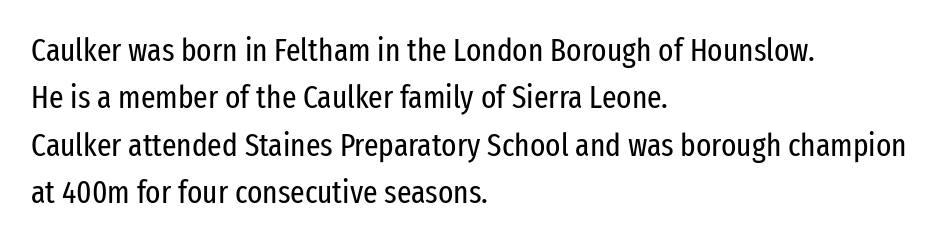
The image shows 32 px regular-weight, condensed sans-serif type, upright; set left-aligned, normal line spacing (1.48x), normal letter spacing, not underlined; low stroke contrast and a medium x-height.
